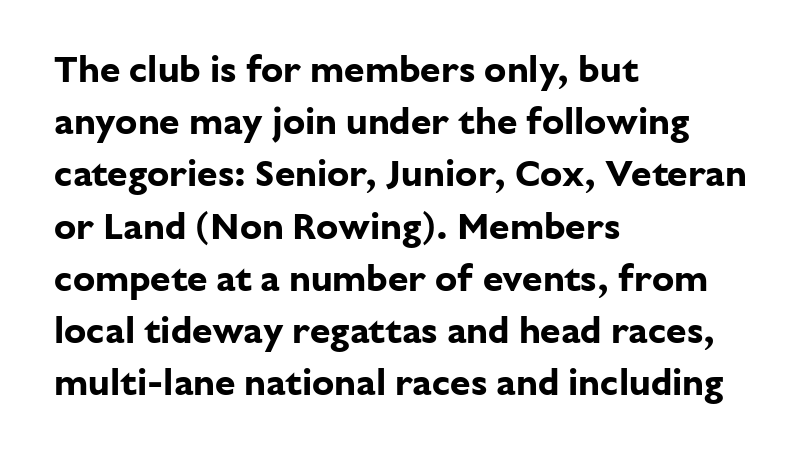
The font is running at its bold setting. The type is set solid horizontally, with unmodified tracking. It's the straight-up-and-down kind of type. Normally led — the rows are evenly, conventionally spaced. Type without underlining.
